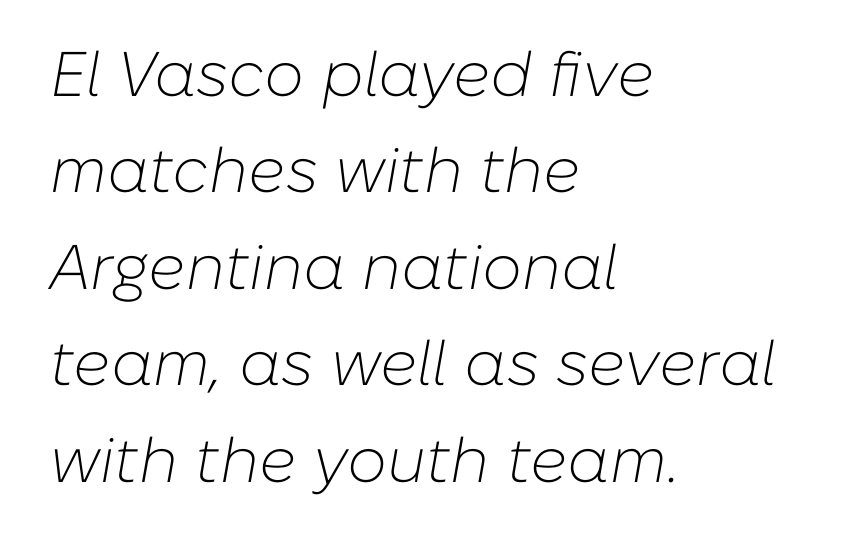
{"italic": "yes", "lean": "right", "slant_degrees": 10, "bold": "no", "weight": "light", "width": "normal", "stroke_contrast": "low", "x_height": "medium", "monospaced": "no", "underline": "no", "align": "left", "line_spacing": "normal", "line_spacing_ratio": 1.53, "letter_spacing": "normal", "letter_spacing_em": 0.0, "glyph_px": 63}
